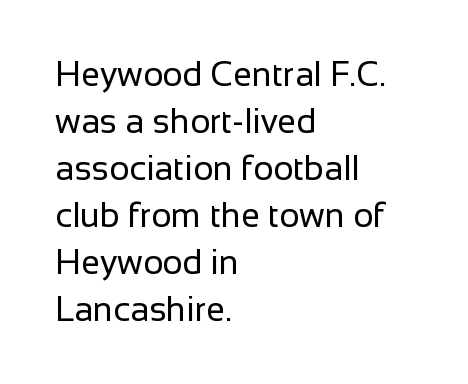
Q: Is the text bold? A: No.
Q: Is the text italic (slanted)? A: No, it is upright.
Q: Is the typeface a serif or a sans-serif typeface? A: Sans-serif.
Q: Is the text underlined? A: No.
Q: How is the paragraph aligned? A: Left-aligned.
Q: Is the spacing between letters normal or unusually wide? A: Normal.
Q: Is the spacing between lines tight, normal or loose? A: Normal.
Q: Width (condensed, normal, or wide)? A: Normal.
Q: Stroke contrast? A: Low.
Q: x-height? A: Medium.
Q: Monospaced? A: No.
